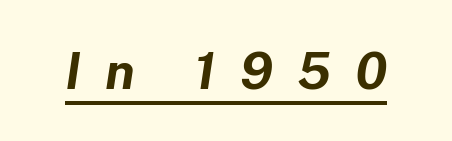
The image shows 51 px bold type, italic (leaning right); set unusually wide letter spacing (+0.47 em), underlined; low stroke contrast and a medium x-height.
